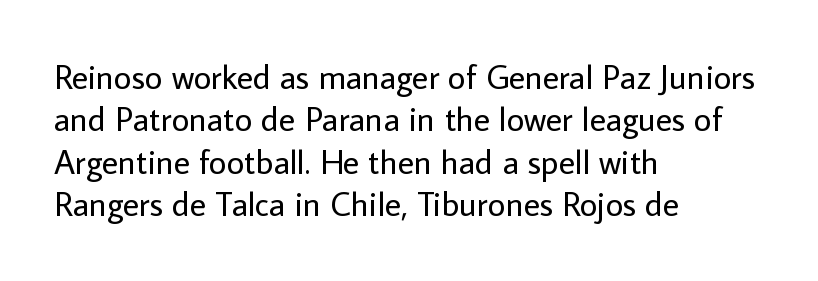
Q: Is the text bold? A: No.
Q: Is the text italic (slanted)? A: No, it is upright.
Q: Is the typeface a serif or a sans-serif typeface? A: Sans-serif.
Q: Is the text underlined? A: No.
Q: How is the paragraph aligned? A: Left-aligned.
Q: Is the spacing between letters normal or unusually wide? A: Normal.
Q: Is the spacing between lines tight, normal or loose? A: Normal.
Q: Width (condensed, normal, or wide)? A: Normal.
Q: Stroke contrast? A: Low.
Q: x-height? A: Medium.
Q: Monospaced? A: No.
